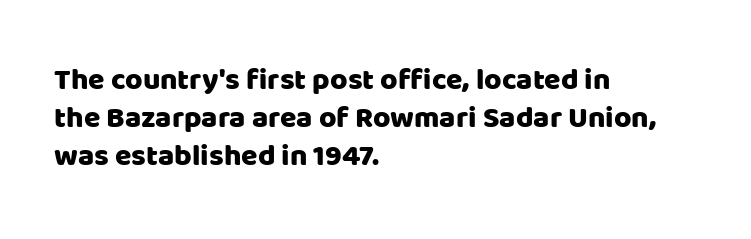
Q: Is the text italic (slanted)? A: No, it is upright.
Q: Is the typeface a serif or a sans-serif typeface? A: Sans-serif.
Q: Is the text underlined? A: No.
Q: How is the paragraph aligned? A: Left-aligned.
Q: Is the spacing between letters normal or unusually wide? A: Normal.
Q: Is the spacing between lines tight, normal or loose? A: Normal.
Q: Width (condensed, normal, or wide)? A: Normal.
Q: Stroke contrast? A: Low.
Q: x-height? A: Large.
Q: Monospaced? A: No.
